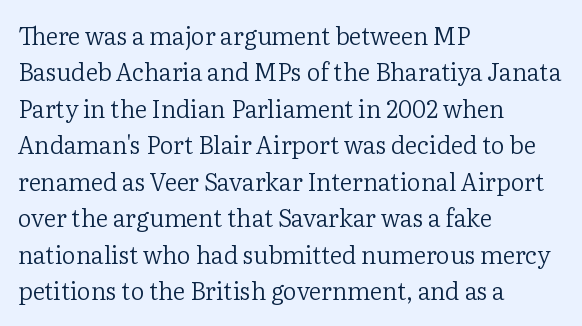
{"italic": "no", "bold": "no", "underline": "no", "align": "left", "line_spacing": "normal", "line_spacing_ratio": 1.52, "letter_spacing": "normal", "letter_spacing_em": 0.0, "glyph_px": 24}
